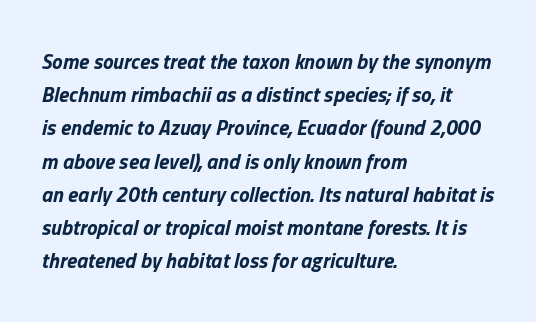
Q: Is the text bold? A: Yes.
Q: Is the text italic (slanted)? A: Yes, it leans right by about 13 degrees.
Q: Is the text underlined? A: No.
Q: How is the paragraph aligned? A: Left-aligned.
Q: Is the spacing between letters normal or unusually wide? A: Normal.
Q: Is the spacing between lines tight, normal or loose? A: Normal.
